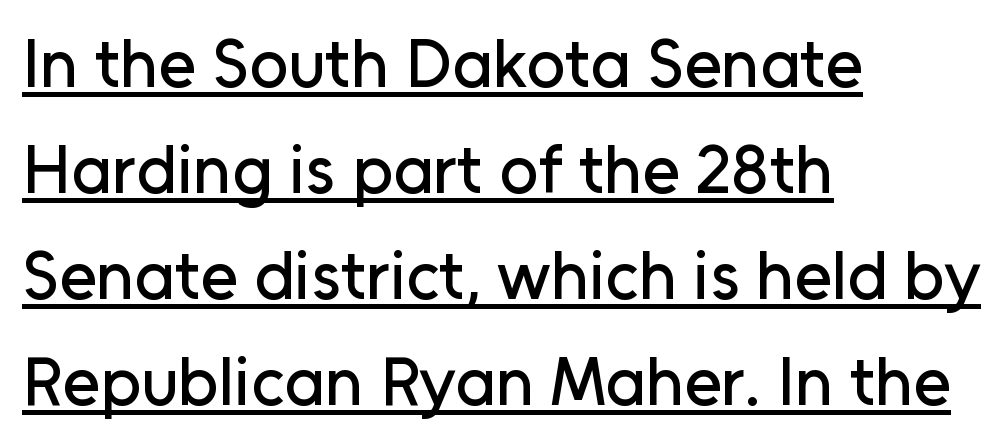
The typeface chosen for these lines omits serifs. The paragraph has a hard left edge and a soft right edge. The typography opts for an upright posture over an oblique one. This sample has the flowing, uneven cadence of proportional lettering. How would I describe the line gaps? Plain and ordinary.
